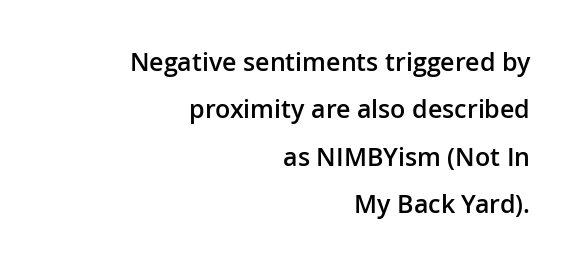
{"italic": "no", "bold": "semi", "underline": "no", "align": "right", "line_spacing": "loose", "line_spacing_ratio": 1.9, "letter_spacing": "normal", "letter_spacing_em": 0.0, "glyph_px": 25}
